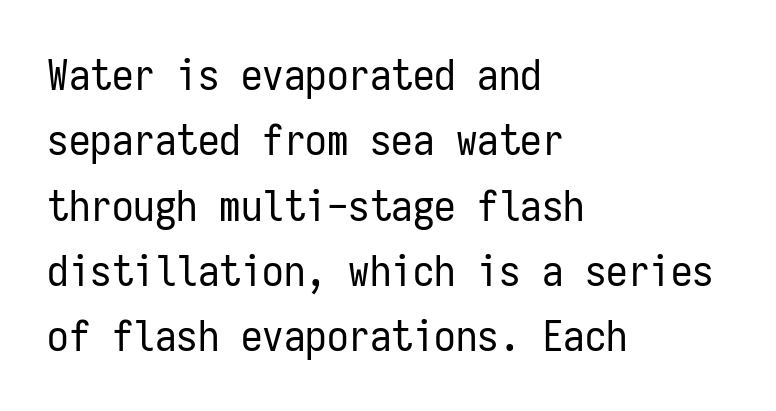
The image shows 43 px regular-weight, condensed sans-serif type, upright, monospaced; set left-aligned, normal line spacing (1.52x), normal letter spacing, not underlined; low stroke contrast and a medium x-height.
